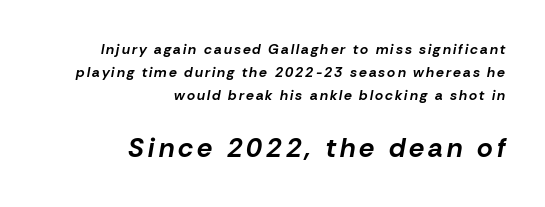
These lines were composed using italics. What weight is shown? A full bold with thick strokes. Does the bottom block carry the larger type? Yes, it does. Underlining? Definitely not there. Summary of vertical rhythm: regular, with standard interline spacing.
